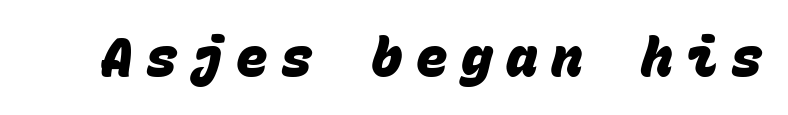
The passage shown is emphatically bold. Every character here occupies the same horizontal width, giving the sample a typewriter-like rhythm. Tracking here is generous; glyphs stand well apart from one another. Underline: absent. These lines are composed in type without serifs.
